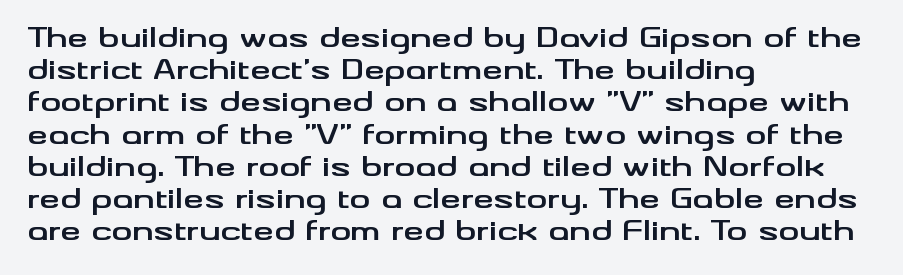
Q: Is the text bold? A: Yes.
Q: Is the text italic (slanted)? A: No, it is upright.
Q: Is the text underlined? A: No.
Q: How is the paragraph aligned? A: Left-aligned.
Q: Is the spacing between letters normal or unusually wide? A: Normal.
